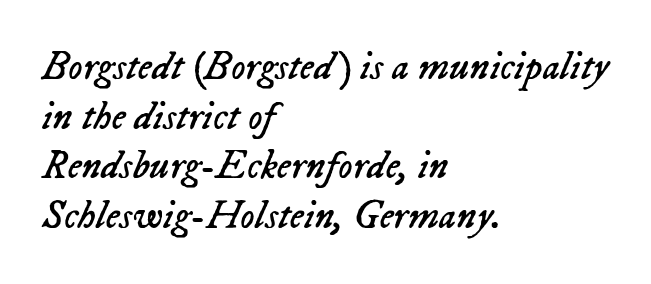
The image shows 40 px regular-weight type, italic (leaning right); set left-aligned, line spacing 1.24x, normal letter spacing, not underlined; low stroke contrast and a medium x-height.
